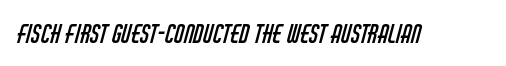
The image shows 25 px text type; set normal letter spacing, not underlined.
